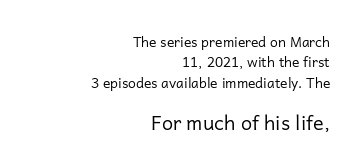
The image shows 20 px text type, upright; set right-aligned, normal line spacing (1.46x), normal letter spacing, not underlined; the second (bottom) block is 1.43x larger.
